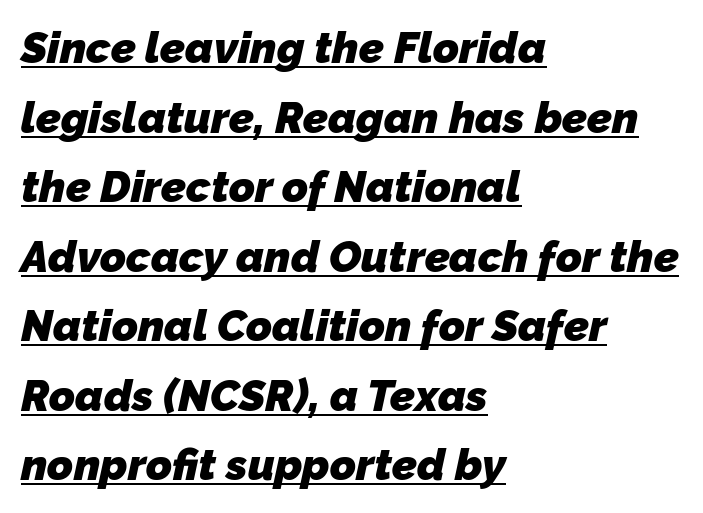
{"serif": "no", "bold": "yes", "weight": "heavy", "width": "normal", "stroke_contrast": "low", "x_height": "medium", "monospaced": "no", "underline": "yes", "align": "left", "line_spacing": "normal", "line_spacing_ratio": 1.58, "letter_spacing": "normal", "letter_spacing_em": 0.0, "glyph_px": 44}
